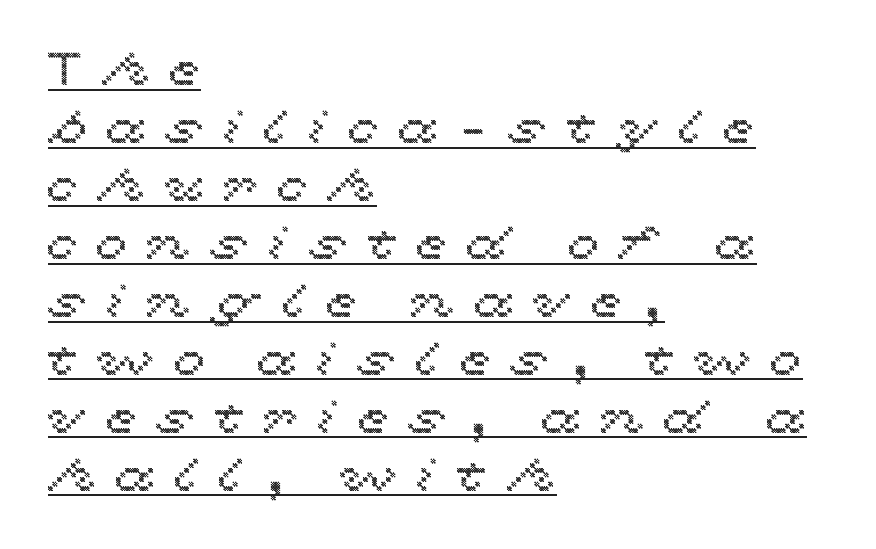
The image shows 46 px wide type; set left-aligned, normal line spacing (1.26x), unusually wide letter spacing (+0.4 em), underlined; a medium x-height.
